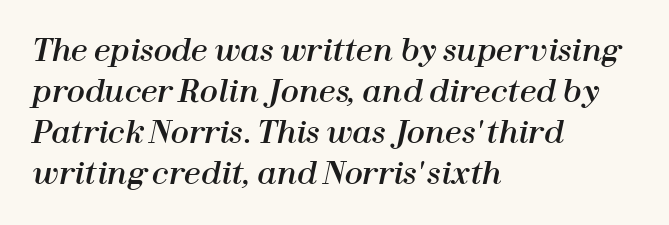
Q: Is the text italic (slanted)? A: Yes, it leans right by about 12 degrees.
Q: Is the text underlined? A: No.
Q: How is the paragraph aligned? A: Left-aligned.
Q: Is the spacing between letters normal or unusually wide? A: Normal.
Q: Is the spacing between lines tight, normal or loose? A: Normal.
Q: Width (condensed, normal, or wide)? A: Normal.
Q: Stroke contrast? A: High.
Q: x-height? A: Medium.
Q: Monospaced? A: No.
